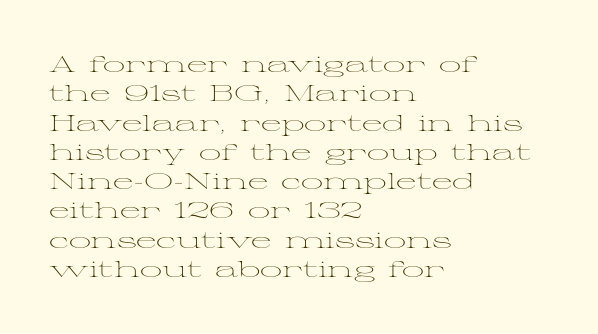
Q: Is the text bold? A: No.
Q: Is the text italic (slanted)? A: No, it is upright.
Q: Is the text underlined? A: No.
Q: How is the paragraph aligned? A: Left-aligned.
Q: Is the spacing between letters normal or unusually wide? A: Normal.
Q: Is the spacing between lines tight, normal or loose? A: Normal.
